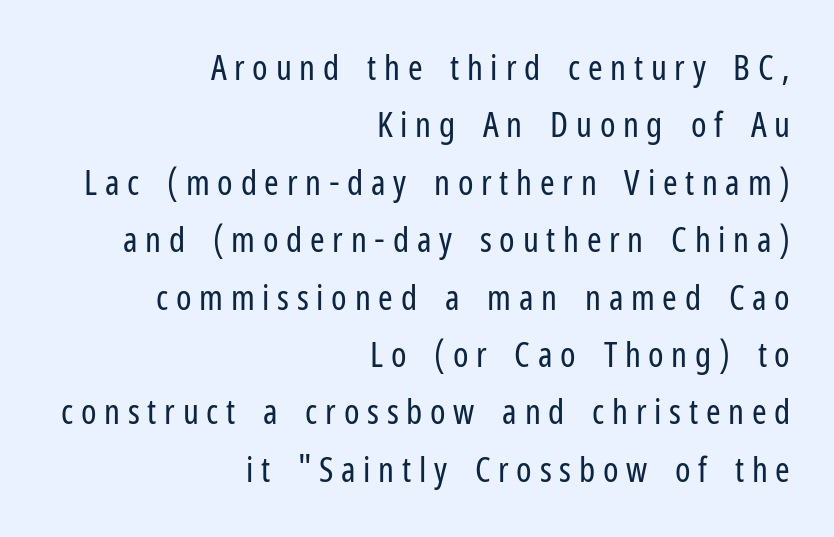
{"serif": "no", "italic": "no", "bold": "no", "weight": "regular", "width": "condensed", "stroke_contrast": "low", "x_height": "medium", "monospaced": "no", "underline": "no", "align": "right", "line_spacing": "normal", "line_spacing_ratio": 1.64, "letter_spacing": "wide", "letter_spacing_em": 0.22, "glyph_px": 35}
